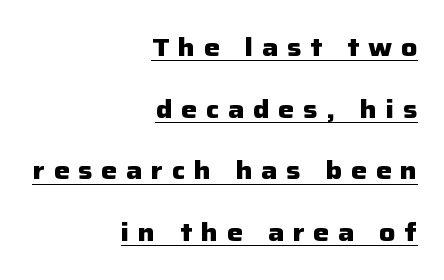
Q: Is the text bold? A: Yes.
Q: Is the text italic (slanted)? A: No, it is upright.
Q: Is the text underlined? A: Yes.
Q: How is the paragraph aligned? A: Right-aligned.
Q: Is the spacing between letters normal or unusually wide? A: Unusually wide.
Q: Is the spacing between lines tight, normal or loose? A: Loose.
